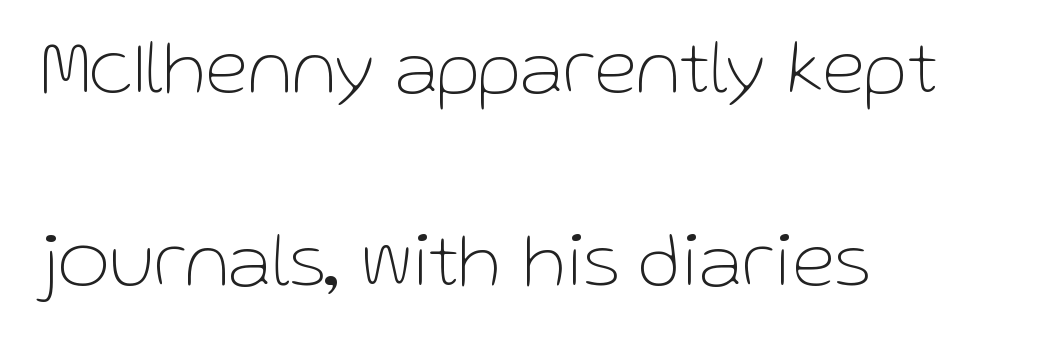
The image shows 79 px thin sans-serif type, upright; set left-aligned, loose line spacing (2.44x), normal letter spacing, not underlined; low stroke contrast and a medium x-height.
